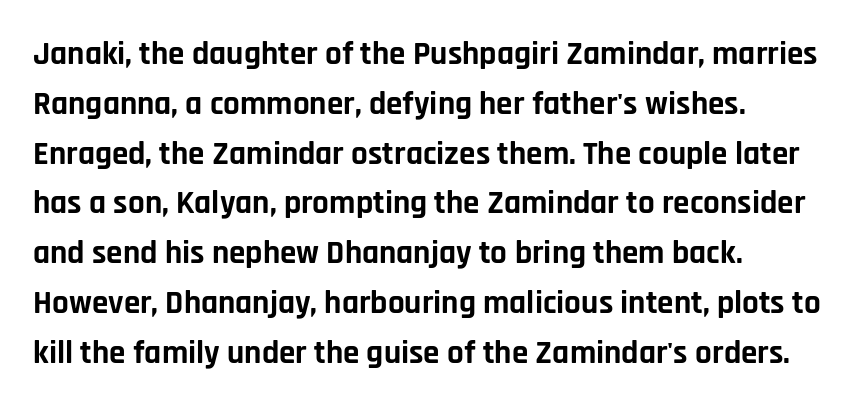
The space between consecutive lines is moderate. Typographically, this falls in the sans-serif category. Characters follow at the spacing the type designer built in. Nobody drew a line under any word here. Line beginnings align vertically; line endings do not. These lines are rendered in a variable-pitch font.
